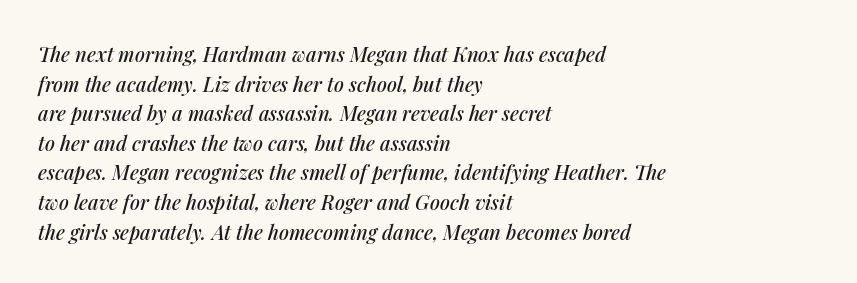
Q: Is the text italic (slanted)? A: Yes, it leans right by about 14 degrees.
Q: Is the text underlined? A: No.
Q: How is the paragraph aligned? A: Left-aligned.
Q: Is the spacing between letters normal or unusually wide? A: Normal.
Q: Is the spacing between lines tight, normal or loose? A: Normal.
